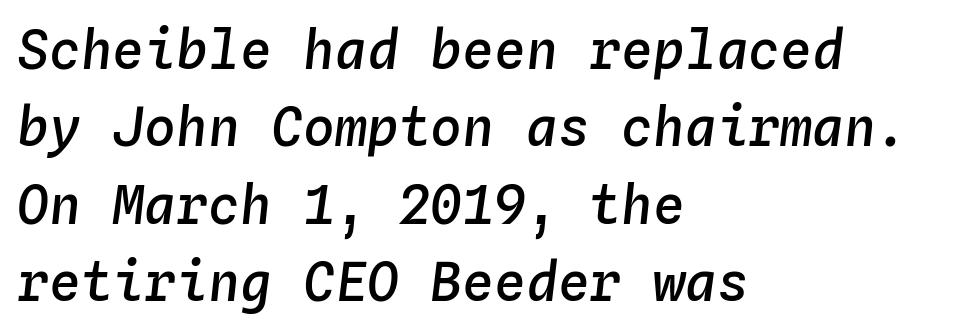
This sample has the even, mechanical cadence of fixed-width lettering. Rendered with sloped, italic letterforms. All the whitespace from short lines collects on the right. Semibold letterforms, between regular and bold. The designer left line spacing at the default.
